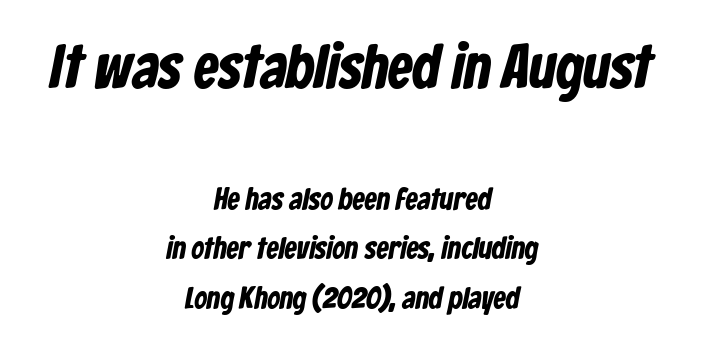
The image shows 62 px condensed sans-serif type; set centered, normal line spacing (1.59x), normal letter spacing, not underlined; the first (top) block is 2.0x larger; low stroke contrast and a medium x-height.
